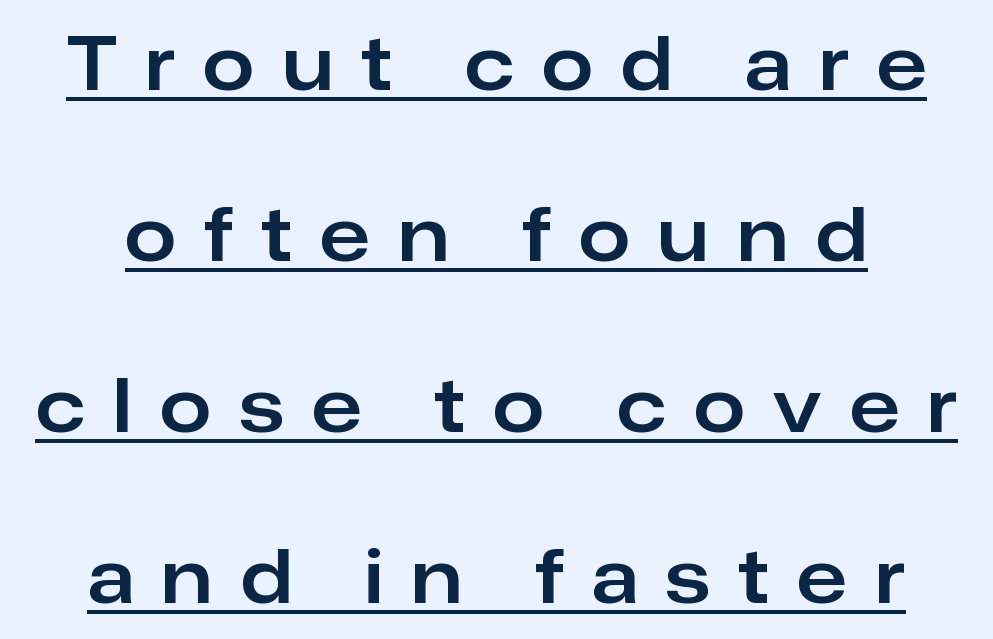
The image shows 74 px sans-serif type, upright; set loose line spacing (2.31x), unusually wide letter spacing (+0.38 em), underlined; low stroke contrast and a medium x-height.
